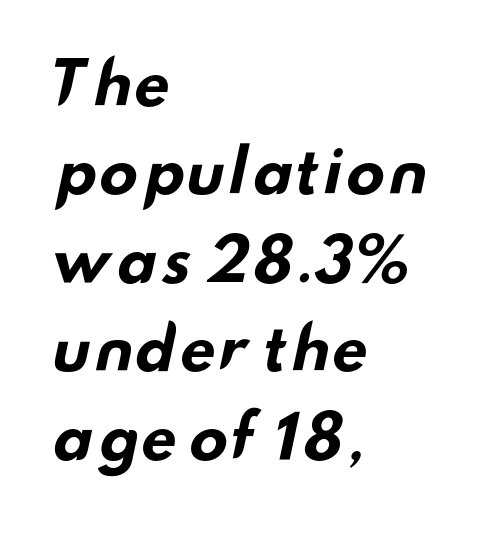
Just letters on the line, the space beneath them empty. Stroke thickness is high; the sample reads as a true bold. Type style note: lacks serifs. The space between consecutive lines is moderate. This sample uses plain, unmodified letter spacing. Does the copy run flush right? No — it runs flush left.
